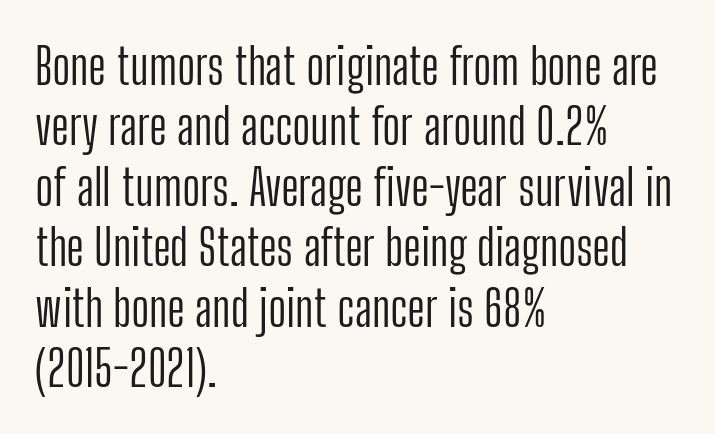
Q: Is the text bold? A: No.
Q: Is the text italic (slanted)? A: No, it is upright.
Q: Is the typeface a serif or a sans-serif typeface? A: Sans-serif.
Q: Is the text underlined? A: No.
Q: How is the paragraph aligned? A: Left-aligned.
Q: Is the spacing between letters normal or unusually wide? A: Normal.
Q: Width (condensed, normal, or wide)? A: Condensed.
Q: Stroke contrast? A: Low.
Q: x-height? A: Medium.
Q: Monospaced? A: No.
